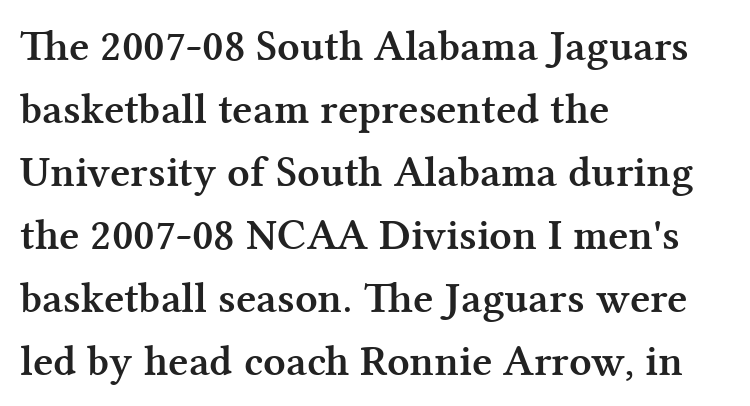
The image shows 44 px semibold serif type, upright; set left-aligned, normal line spacing (1.43x), normal letter spacing, not underlined; medium stroke contrast and a medium x-height.
